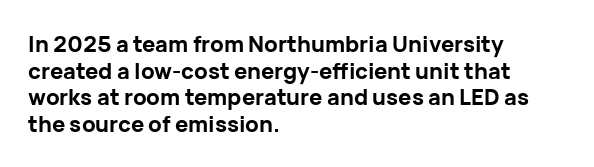
{"italic": "no", "bold": "yes", "underline": "no", "align": "left", "line_spacing_ratio": 1.21, "letter_spacing": "normal", "letter_spacing_em": 0.0, "glyph_px": 22}
